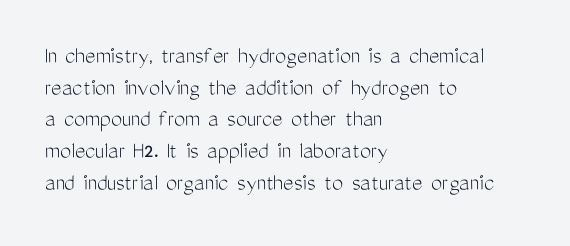
The image shows 25 px text type, upright; set left-aligned, normal line spacing (1.27x), normal letter spacing, not underlined.
